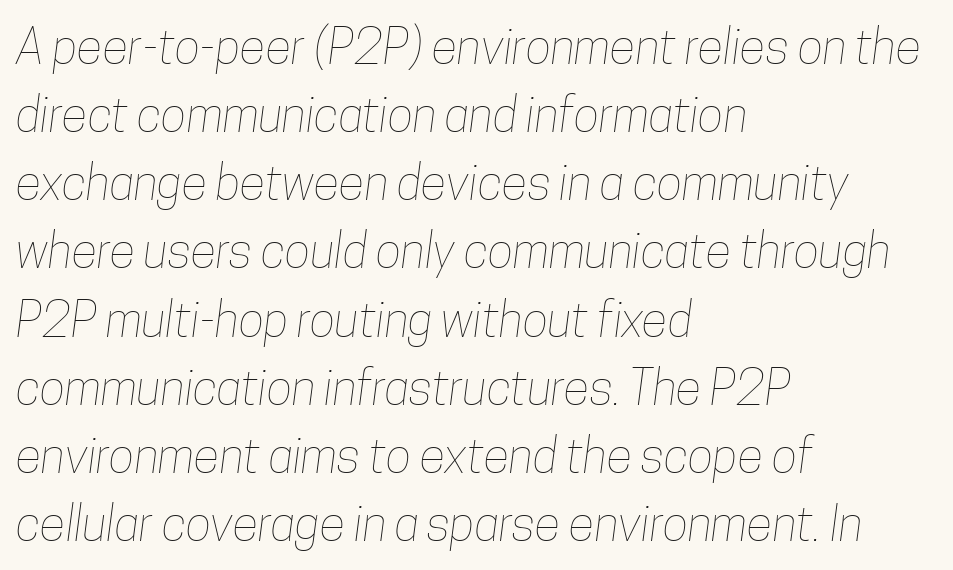
The image shows 48 px thin, condensed type; set left-aligned, normal line spacing (1.42x), normal letter spacing, not underlined; low stroke contrast and a medium x-height.
